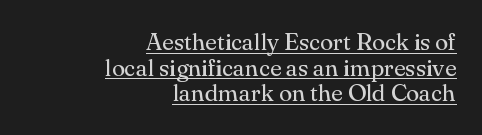
{"italic": "no", "bold": "no", "underline": "yes", "align": "right", "line_spacing": "tight", "line_spacing_ratio": 1.07, "letter_spacing": "normal", "letter_spacing_em": 0.0, "glyph_px": 24}
